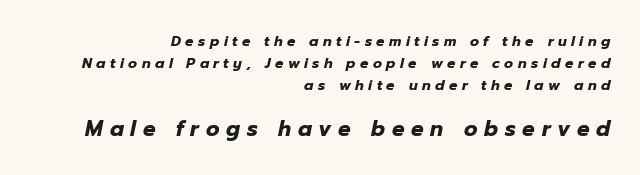
Q: Is the text bold? A: Yes.
Q: Is the text italic (slanted)? A: Yes, it leans right by about 12 degrees.
Q: Is the text underlined? A: No.
Q: How is the paragraph aligned? A: Right-aligned.
Q: Is the spacing between letters normal or unusually wide? A: Unusually wide.
Q: Is the spacing between lines tight, normal or loose? A: Normal.
Q: Which block of text is set in a larger size, the first (top) or the second (bottom)? A: The second (bottom) one.
